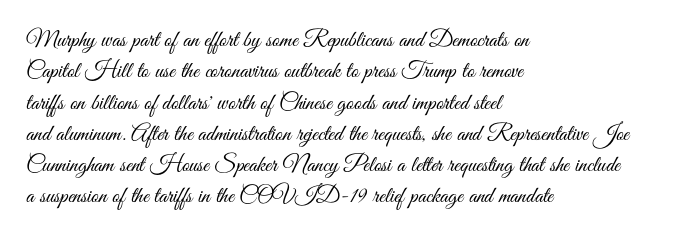
The image shows 23 px text type; set left-aligned, normal line spacing (1.36x), normal letter spacing, not underlined.
